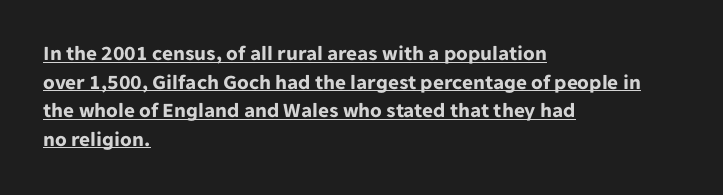
Vertical strokes here are truly vertical. The line-height multiplier appears to be the usual default. Teacher's note: observe the even left margin — that is flush-left alignment. Observe the ordinary spacing: letters are neighbours, not strangers. I'd describe the lettering as bold — thick and assertive.
